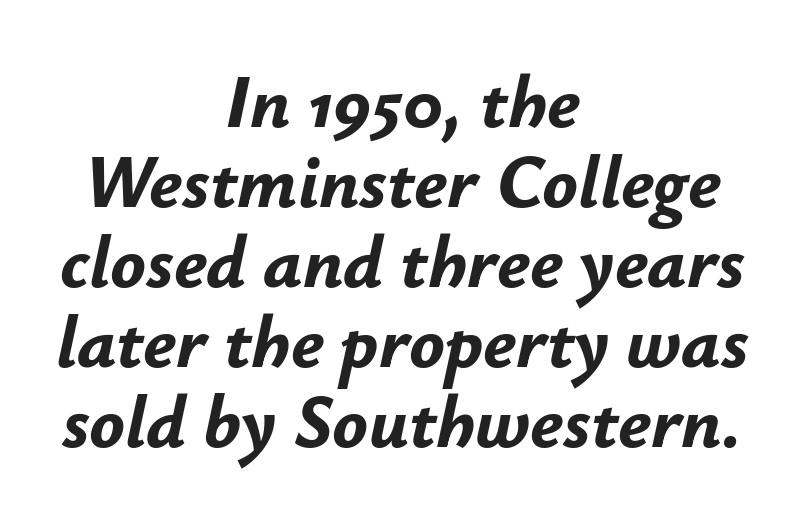
Q: Is the text bold? A: Yes.
Q: Is the text italic (slanted)? A: Yes, it leans right by about 12 degrees.
Q: Is the text underlined? A: No.
Q: How is the paragraph aligned? A: Centered.
Q: Is the spacing between letters normal or unusually wide? A: Normal.
Q: Is the spacing between lines tight, normal or loose? A: Tight.
Q: Width (condensed, normal, or wide)? A: Normal.
Q: Stroke contrast? A: Low.
Q: x-height? A: Small.
Q: Monospaced? A: No.
